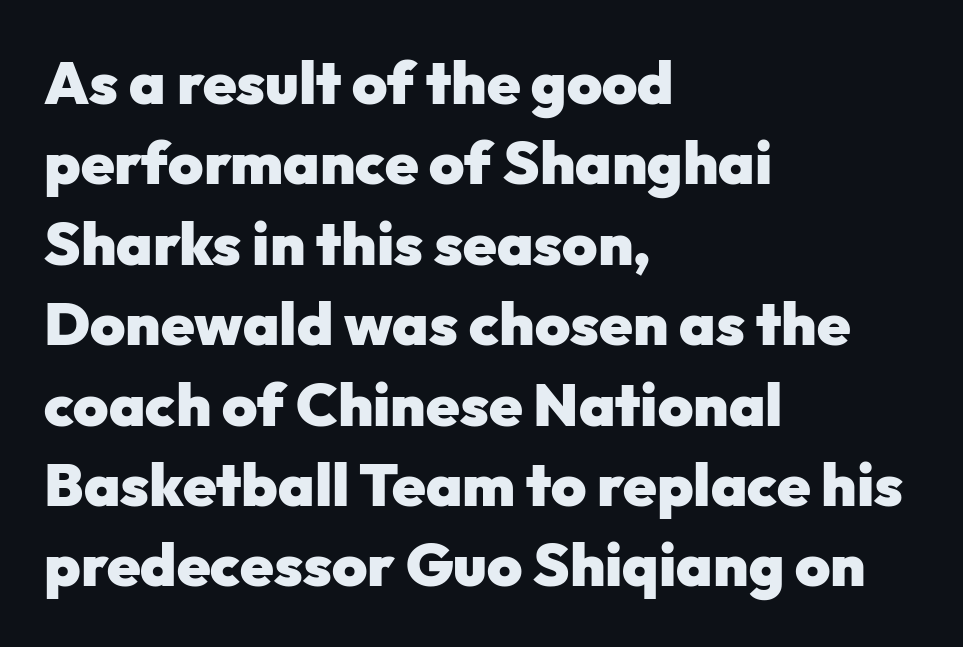
The image shows 60 px heavy sans-serif type, upright; set left-aligned, normal line spacing (1.34x), normal letter spacing, not underlined; low stroke contrast and a medium x-height.
